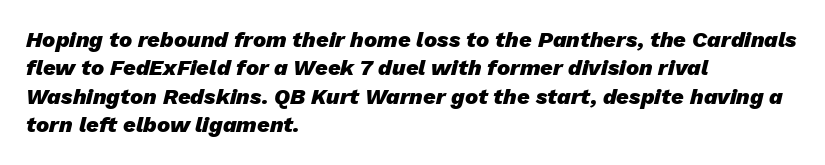
Strong, thick strokes mark this as bold type. Quick note: underline off. The paragraph has a hard left edge and a soft right edge. Default kerning and tracking; the words read as compact shapes.
